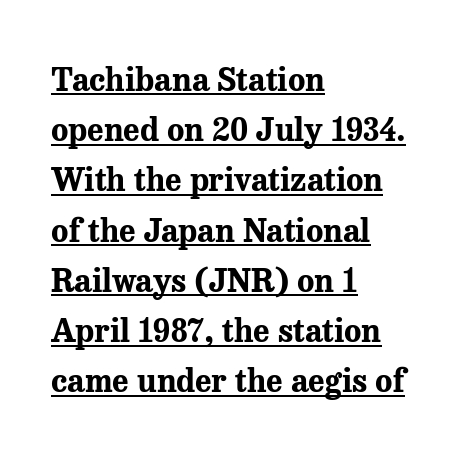
Italic: no, the glyphs are upright roman. The characters display serif detailing at their extremities. A baseline rule has been typeset under these characters. Caption: bold face, heavy strokes. Left-aligned paragraph, ragged on the right.
